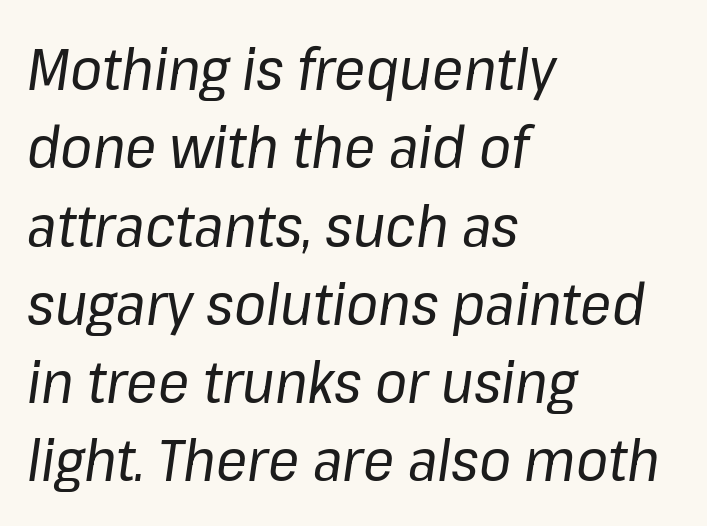
Q: Is the text bold? A: No.
Q: Is the text italic (slanted)? A: Yes, it leans right by about 8 degrees.
Q: Is the text underlined? A: No.
Q: How is the paragraph aligned? A: Left-aligned.
Q: Is the spacing between letters normal or unusually wide? A: Normal.
Q: Is the spacing between lines tight, normal or loose? A: Normal.
Q: Width (condensed, normal, or wide)? A: Normal.
Q: Stroke contrast? A: Low.
Q: x-height? A: Medium.
Q: Monospaced? A: No.
